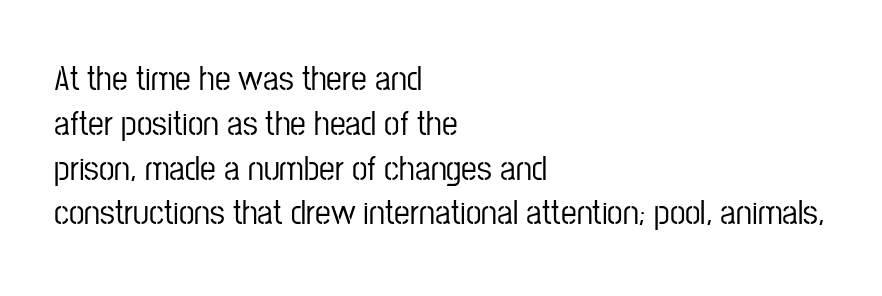
{"serif": "no", "italic": "no", "width": "condensed", "stroke_contrast": "low", "x_height": "medium", "monospaced": "no", "underline": "no", "align": "left", "line_spacing": "normal", "line_spacing_ratio": 1.28, "letter_spacing": "normal", "letter_spacing_em": 0.0, "glyph_px": 35}
